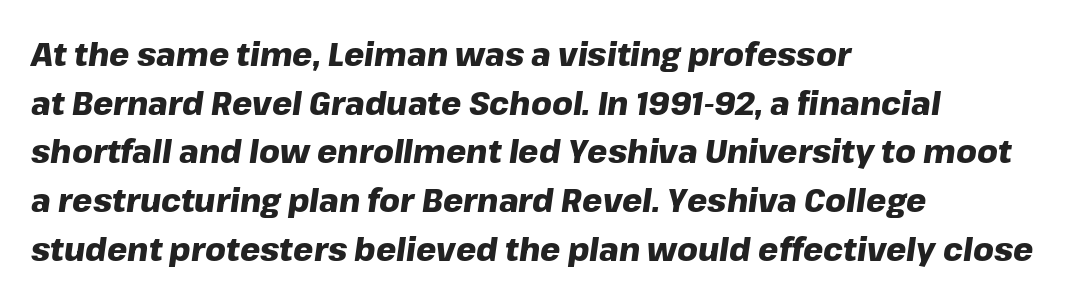
The image shows 32 px heavy type, italic (leaning right); set left-aligned, normal line spacing (1.52x), normal letter spacing, not underlined; low stroke contrast and a medium x-height.
